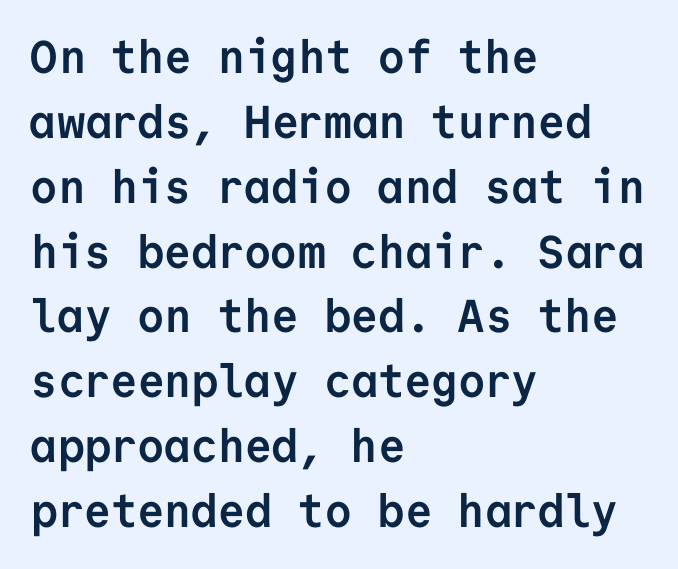
The glyphs are unaccompanied by any horizontal stroke below them. Is the block centered? No — it sits flush against the left margin. In terms of weight, the rendering is a true, heavy bold. The face used here is monospaced, like something from a code editor. Does the leading feel generous? No, just average.
